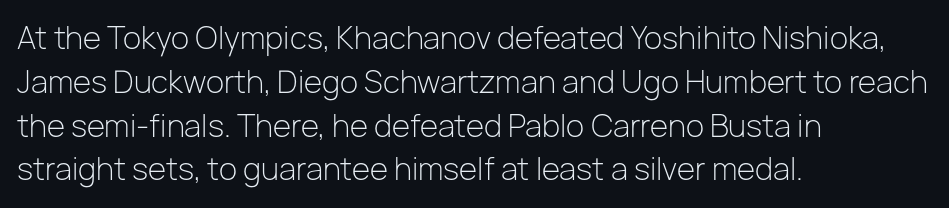
{"serif": "no", "italic": "no", "bold": "no", "weight": "light", "width": "normal", "stroke_contrast": "low", "x_height": "medium", "monospaced": "no", "underline": "no", "align": "left", "line_spacing": "normal", "line_spacing_ratio": 1.46, "letter_spacing": "normal", "letter_spacing_em": 0.0, "glyph_px": 30}
